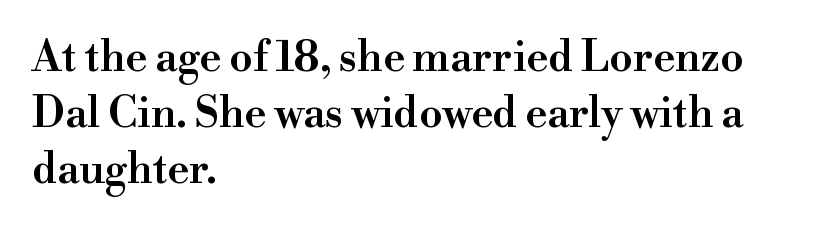
Q: Is the text bold? A: Semi-bold.
Q: Is the text italic (slanted)? A: No, it is upright.
Q: Is the typeface a serif or a sans-serif typeface? A: Serif.
Q: Is the text underlined? A: No.
Q: How is the paragraph aligned? A: Left-aligned.
Q: Is the spacing between letters normal or unusually wide? A: Normal.
Q: Is the spacing between lines tight, normal or loose? A: Normal.
Q: Width (condensed, normal, or wide)? A: Normal.
Q: Stroke contrast? A: High.
Q: x-height? A: Small.
Q: Monospaced? A: No.
